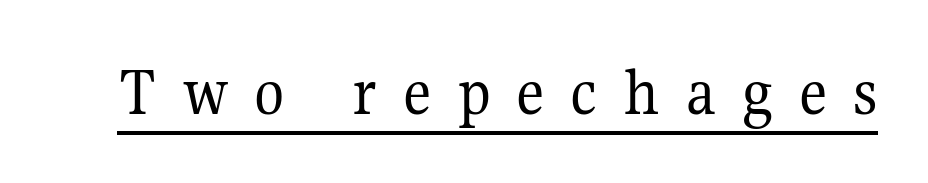
{"serif": "yes", "italic": "no", "bold": "no", "weight": "regular", "width": "normal", "stroke_contrast": "medium", "x_height": "medium", "monospaced": "no", "underline": "yes", "letter_spacing": "wide", "letter_spacing_em": 0.37, "glyph_px": 70}
